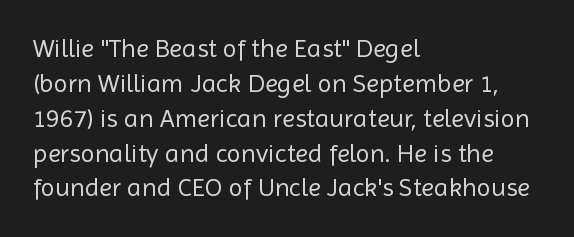
The image shows 26 px text type, upright; set left-aligned, normal line spacing (1.34x), normal letter spacing, not underlined.
